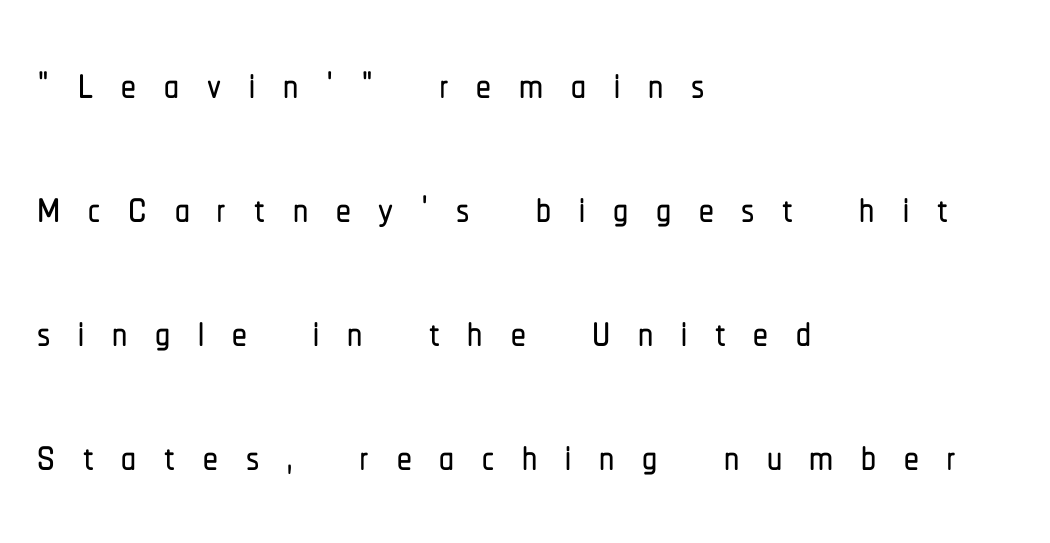
The image shows 59 px condensed sans-serif type, upright; set left-aligned, loose line spacing (2.1x), unusually wide letter spacing (+0.47 em), not underlined; low stroke contrast and a medium x-height.
